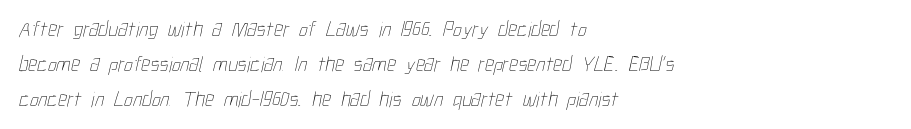
The image shows 22 px text type; set left-aligned, normal line spacing (1.59x), normal letter spacing, not underlined.
